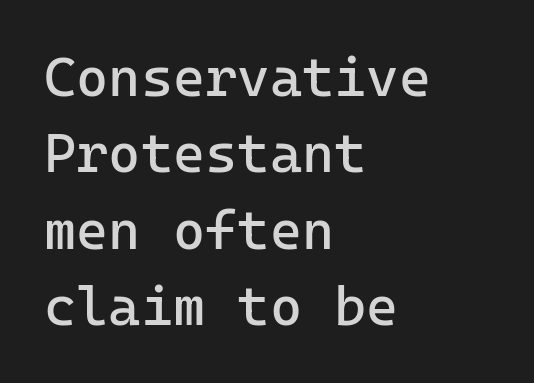
{"serif": "no", "italic": "no", "bold": "no", "weight": "regular", "width": "normal", "stroke_contrast": "low", "x_height": "medium", "monospaced": "yes", "underline": "no", "align": "left", "line_spacing": "normal", "line_spacing_ratio": 1.39, "letter_spacing": "normal", "letter_spacing_em": 0.0, "glyph_px": 55}
